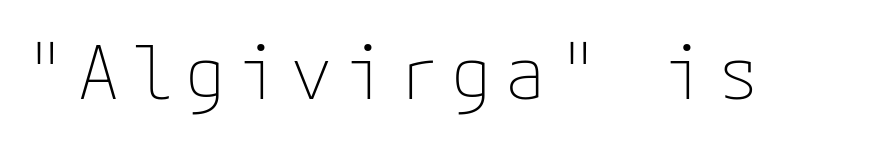
{"serif": "no", "italic": "no", "bold": "no", "weight": "thin", "width": "normal", "stroke_contrast": "low", "x_height": "medium", "underline": "no", "glyph_px": 74}
